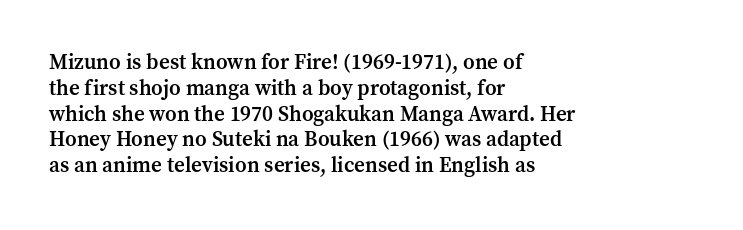
Weight: semibold (demi). Clear beneath every line of the passage. Nothing unusual about the tracking: characters are spaced as the font intends. Notice how the stems are strictly vertical — no italics here. This sample is left-justified, so line endings fall wherever the words run out.
